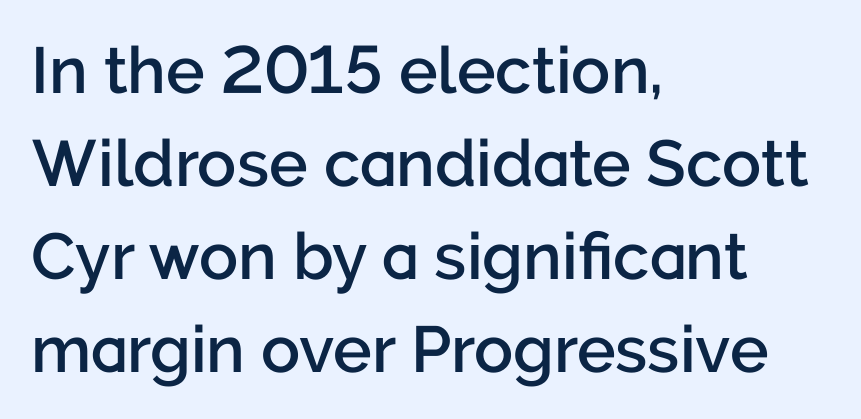
The image shows 65 px semibold sans-serif type, upright; set left-aligned, normal line spacing (1.43x), normal letter spacing, not underlined; low stroke contrast and a medium x-height.
